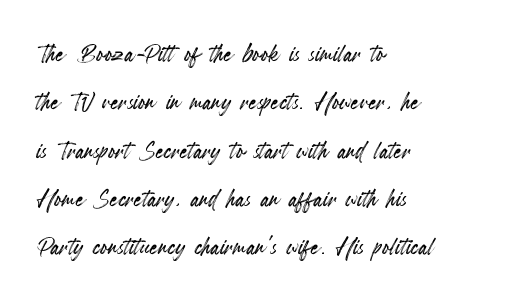
{"width": "condensed", "x_height": "small", "monospaced": "no", "underline": "no", "align": "left", "line_spacing": "normal", "line_spacing_ratio": 1.51, "letter_spacing": "normal", "letter_spacing_em": 0.0, "glyph_px": 32}
